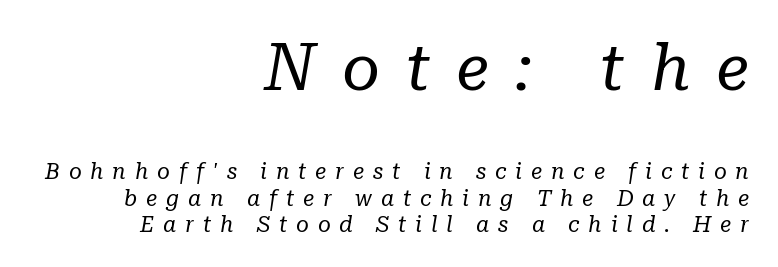
Q: Is the text bold? A: No.
Q: Is the text italic (slanted)? A: Yes, it leans right by about 10 degrees.
Q: Is the typeface a serif or a sans-serif typeface? A: Serif.
Q: Is the text underlined? A: No.
Q: How is the paragraph aligned? A: Right-aligned.
Q: Is the spacing between letters normal or unusually wide? A: Unusually wide.
Q: Which block of text is set in a larger size, the first (top) or the second (bottom)? A: The first (top) one.
Q: Width (condensed, normal, or wide)? A: Normal.
Q: Stroke contrast? A: Low.
Q: x-height? A: Medium.
Q: Monospaced? A: No.
